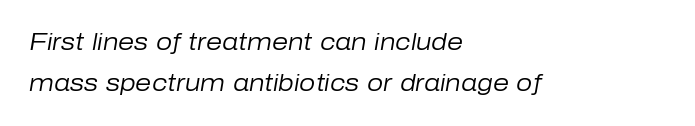
Q: Is the text bold? A: No.
Q: Is the text italic (slanted)? A: Yes, it leans right by about 10 degrees.
Q: Is the text underlined? A: No.
Q: How is the paragraph aligned? A: Left-aligned.
Q: Is the spacing between letters normal or unusually wide? A: Normal.
